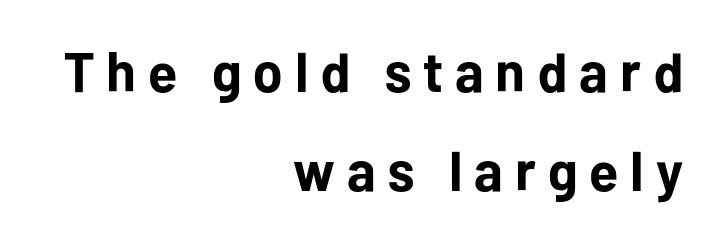
The image shows 56 px bold sans-serif type, upright; set right-aligned, line spacing 1.77x, unusually wide letter spacing (+0.21 em), not underlined; low stroke contrast and a medium x-height.
